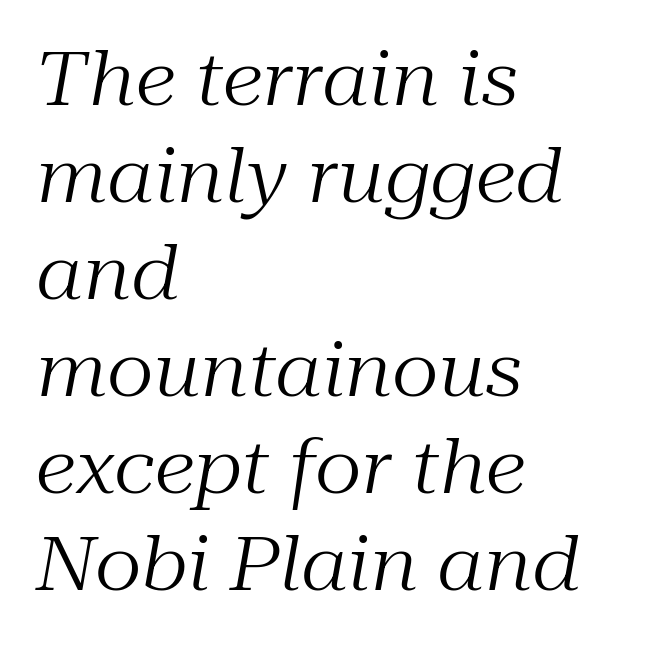
The image shows 74 px regular-weight serif type, italic (leaning right); set left-aligned, normal line spacing (1.31x), normal letter spacing, not underlined; medium stroke contrast and a medium x-height.
